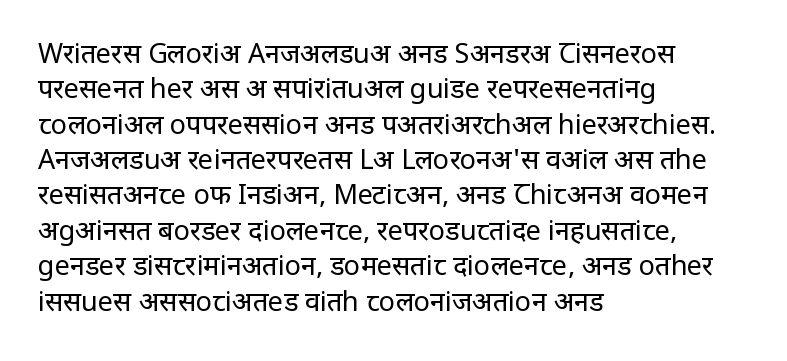
The image shows 27 px text type, upright; set left-aligned, normal line spacing (1.31x), normal letter spacing, not underlined.
